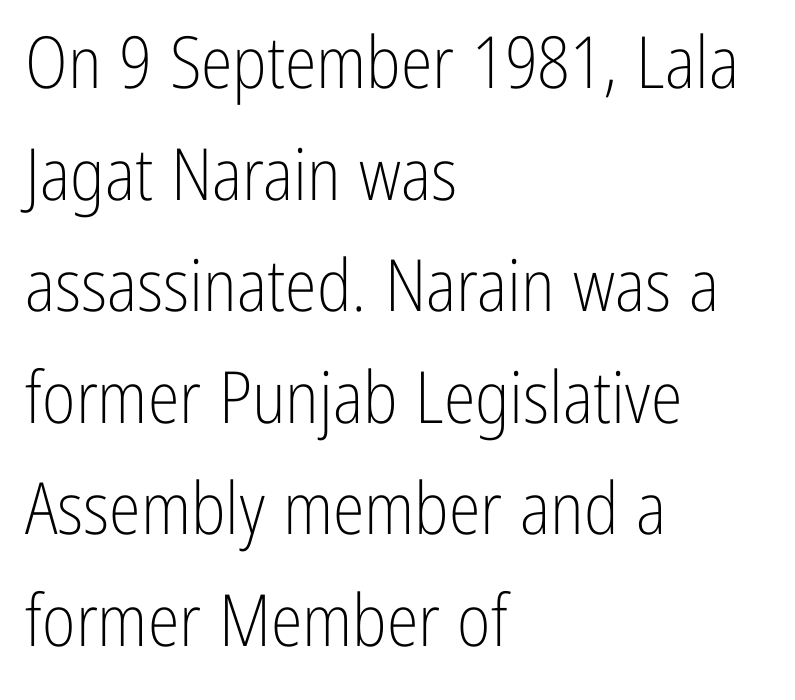
Tracking here is standard; glyphs follow each other at the usual distance. Vertically, the passage feels balanced, rows spaced as you'd expect. Grotesque or geometric, the face here clearly has no serifs. A typesetter would call this proportional, since set widths differ per character. The letters stand upright; this is a roman face. These lines stack with their left ends in a neat column.
